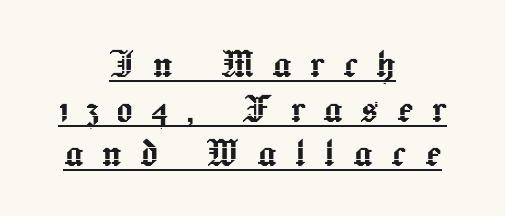
{"italic": "no", "width": "normal", "x_height": "medium", "monospaced": "no", "underline": "yes", "align": "center", "line_spacing": "tight", "line_spacing_ratio": 0.95, "letter_spacing": "wide", "letter_spacing_em": 0.39, "glyph_px": 47}
